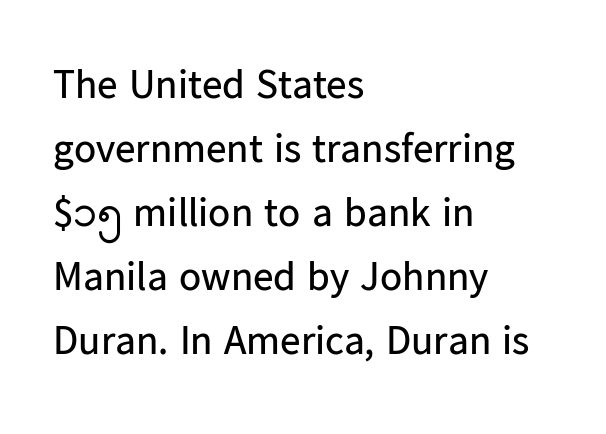
{"serif": "no", "italic": "no", "bold": "no", "weight": "regular", "width": "normal", "stroke_contrast": "low", "x_height": "medium", "monospaced": "no", "underline": "no", "align": "left", "line_spacing": "normal", "line_spacing_ratio": 1.56, "letter_spacing": "normal", "letter_spacing_em": 0.0, "glyph_px": 41}
